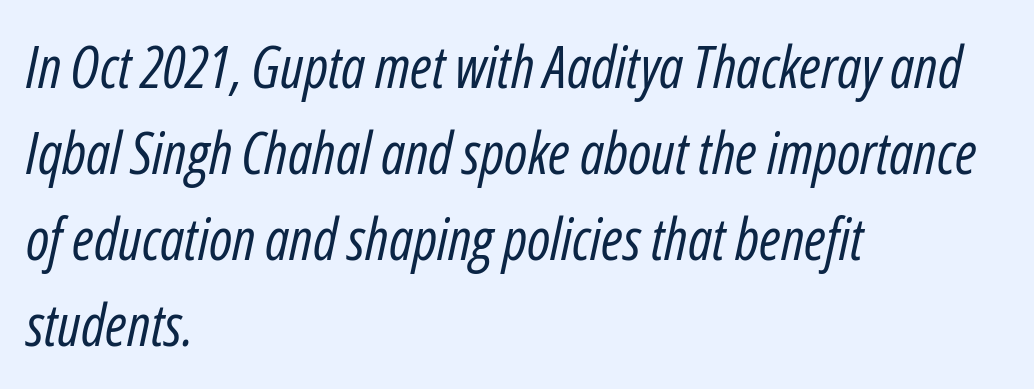
{"italic": "yes", "lean": "right", "slant_degrees": 12, "bold": "no", "weight": "regular", "width": "condensed", "stroke_contrast": "low", "x_height": "medium", "monospaced": "no", "underline": "no", "align": "left", "line_spacing": "normal", "line_spacing_ratio": 1.48, "letter_spacing": "normal", "letter_spacing_em": 0.0, "glyph_px": 58}
